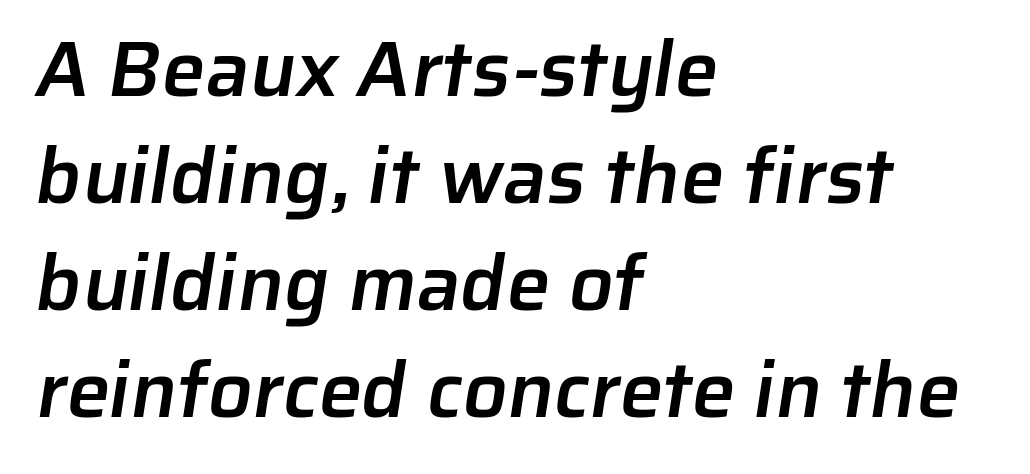
The typesetter chose a ragged-right arrangement here. The letterforms sit shoulder to shoulder at normal distance. This is the in-between weight designers call semibold or demi. The passage shown is typeset with a sans-serif family.
